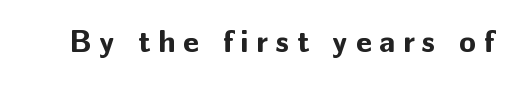
Every stem runs plumb, perpendicular to the baseline. Between one letter and the next there's a generous, obvious gap. Anything drawn beneath the words? Only blank space. Looks like regular typesetting: each glyph gets only the width it needs. This is sans-serif lettering, the kind often seen on screens and signage. On the weight axis this lands at bold, roughly 700.
